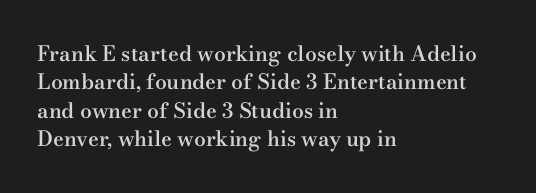
{"italic": "no", "bold": "semi", "underline": "no", "align": "left", "line_spacing": "normal", "line_spacing_ratio": 1.35, "letter_spacing": "normal", "letter_spacing_em": 0.0, "glyph_px": 21}
